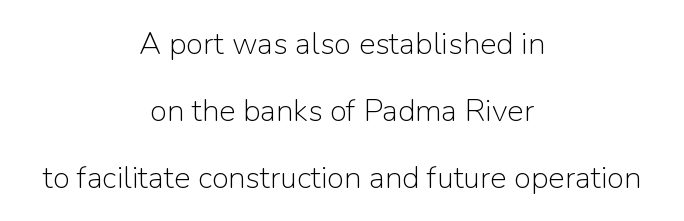
The passage shown is typed in a proportional face where columns would drift. A sans-serif font was chosen for this passage. A typesetter would call this leading open, well beyond the default. Vertical strokes here are truly vertical. Weight: regular or lighter.
